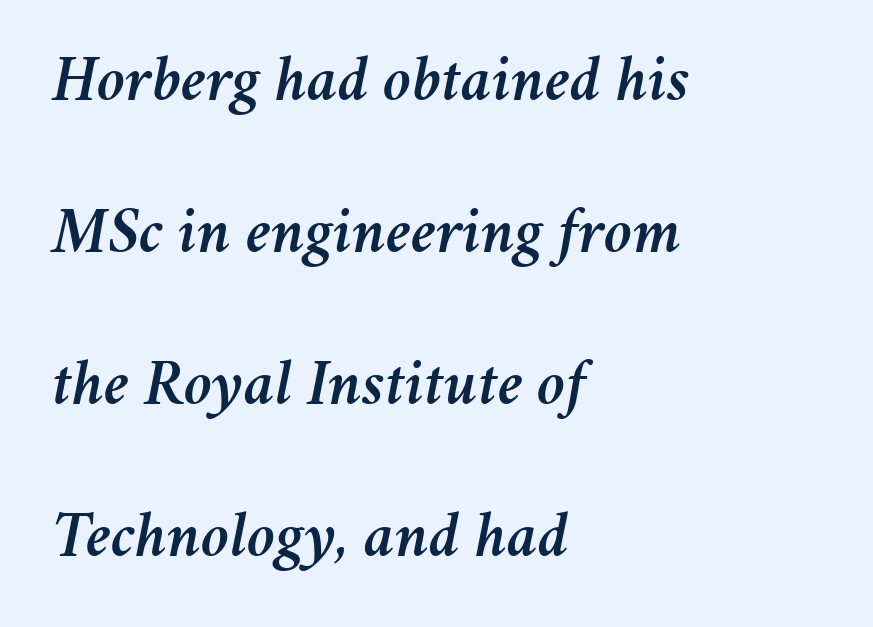
The image shows 65 px text type, italic (leaning right); set left-aligned, loose line spacing (2.34x), normal letter spacing, not underlined; medium stroke contrast and a medium x-height.
